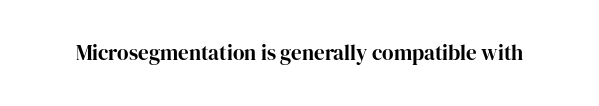
Every character sits straight up, as roman type does. The string is rendered with underlining switched off. Students, note that the glyphs here touch the page at normal intervals.
